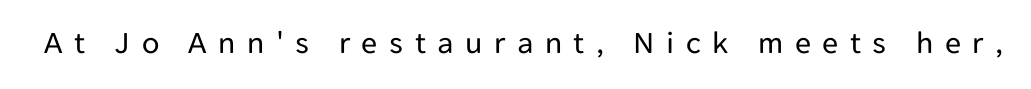
{"serif": "no", "italic": "no", "bold": "no", "weight": "regular", "width": "normal", "stroke_contrast": "low", "x_height": "medium", "monospaced": "no", "underline": "no", "letter_spacing": "wide", "letter_spacing_em": 0.36, "glyph_px": 32}
